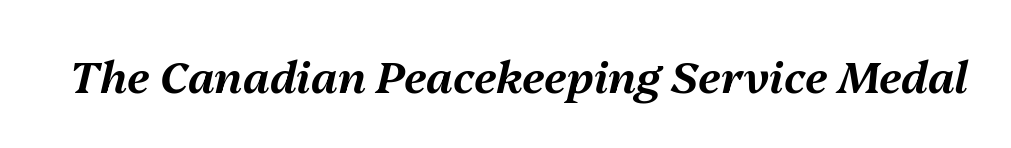
Inter-character spacing is left at the font's built-in metrics. Here the designer chose a conventional face with non-uniform glyph widths. A clean baseline with only descenders dipping below it. The glyphs look as if they've been sheared to an angle.
